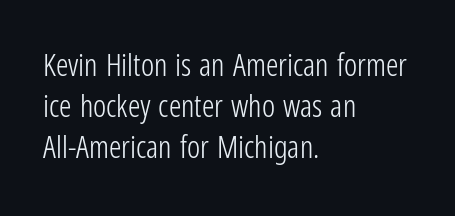
The image shows 31 px light, condensed sans-serif type, upright; set left-aligned, normal line spacing (1.33x), normal letter spacing, not underlined; low stroke contrast and a medium x-height.
